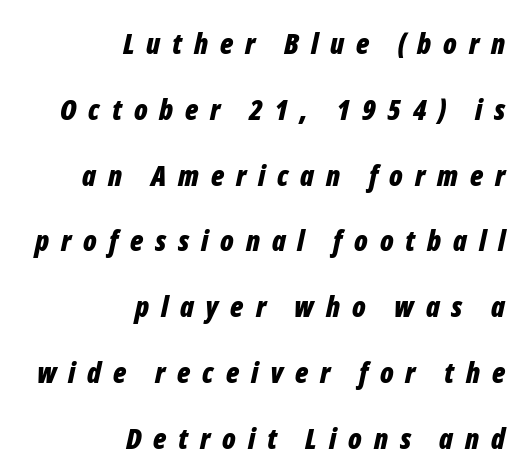
Q: Is the text bold? A: Yes.
Q: Is the text italic (slanted)? A: Yes, it leans right by about 12 degrees.
Q: Is the text underlined? A: No.
Q: How is the paragraph aligned? A: Right-aligned.
Q: Is the spacing between letters normal or unusually wide? A: Unusually wide.
Q: Is the spacing between lines tight, normal or loose? A: Loose.
Q: Width (condensed, normal, or wide)? A: Condensed.
Q: Stroke contrast? A: Low.
Q: x-height? A: Medium.
Q: Monospaced? A: No.
